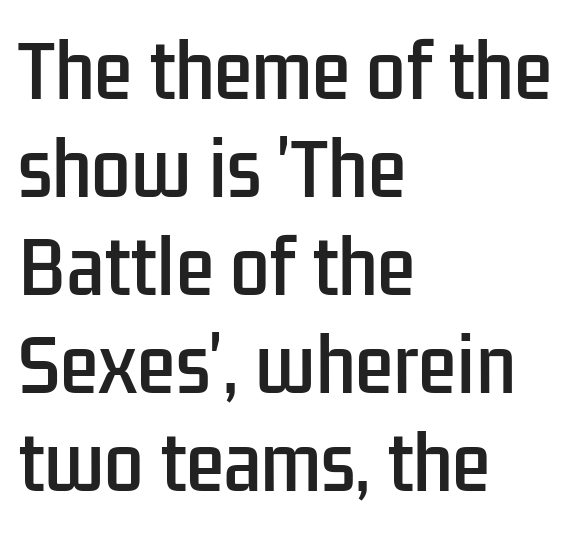
{"serif": "no", "italic": "no", "width": "condensed", "stroke_contrast": "low", "x_height": "medium", "monospaced": "no", "underline": "no", "align": "left", "line_spacing": "normal", "line_spacing_ratio": 1.4, "letter_spacing": "normal", "letter_spacing_em": 0.0, "glyph_px": 70}
